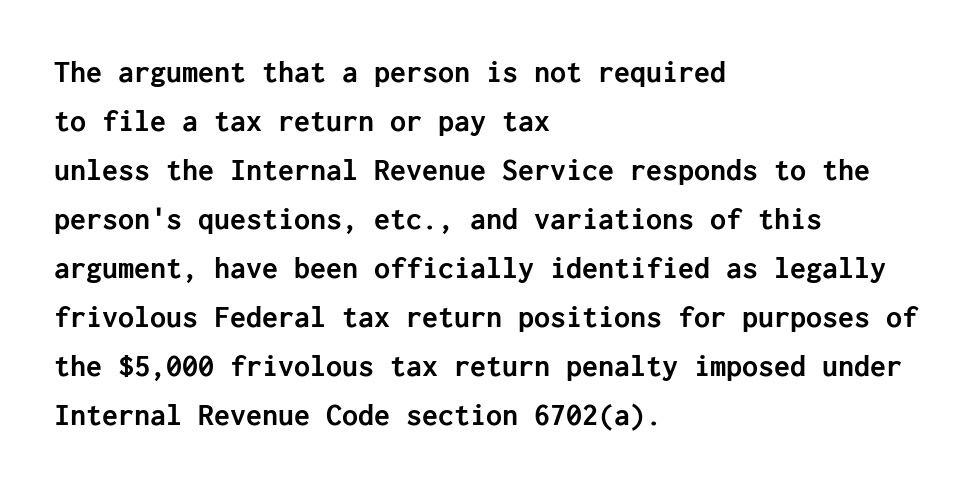
The image shows 32 px semibold sans-serif type, upright; set left-aligned, normal line spacing (1.53x), normal letter spacing, not underlined; low stroke contrast and a medium x-height.
